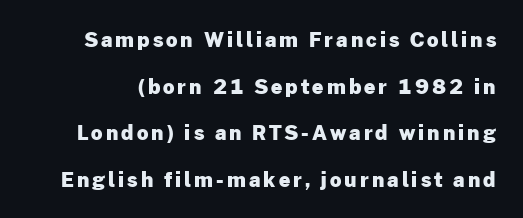
The image shows 20 px bold type, upright; set loose line spacing (2.33x), not underlined.
